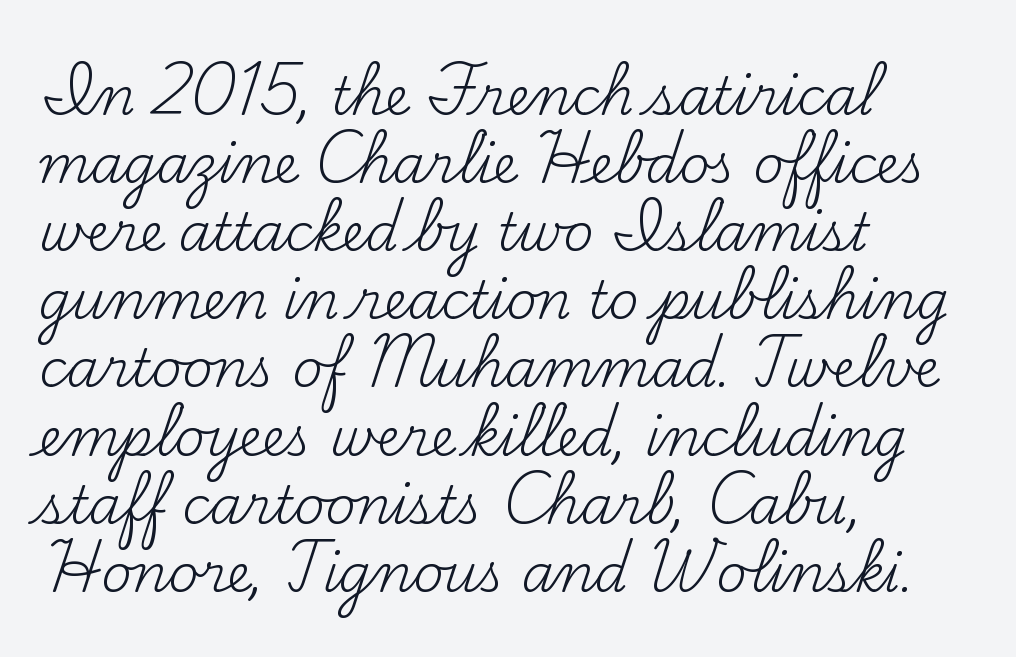
The image shows 52 px regular-weight serif type; set left-aligned, normal line spacing (1.31x), normal letter spacing, not underlined; medium stroke contrast and a small x-height.
